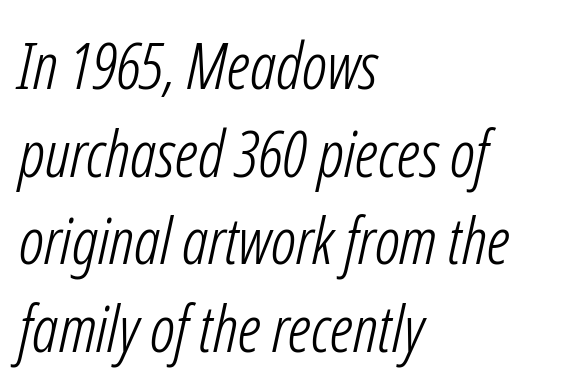
{"italic": "yes", "lean": "right", "slant_degrees": 12, "bold": "no", "weight": "light", "width": "condensed", "stroke_contrast": "low", "x_height": "medium", "monospaced": "no", "underline": "no", "align": "left", "line_spacing": "normal", "line_spacing_ratio": 1.35, "letter_spacing": "normal", "letter_spacing_em": 0.0, "glyph_px": 65}
